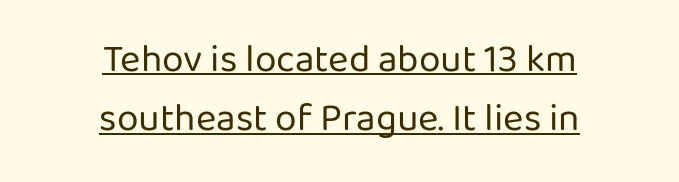
The passage shown has conventional tracking throughout. Emphasis is given by a line drawn under the lettering. It's the straight-up-and-down kind of type. This sample is center-justified, so both line endings float freely. Compared with typical paragraphs, the rows here are spaced about the same.
